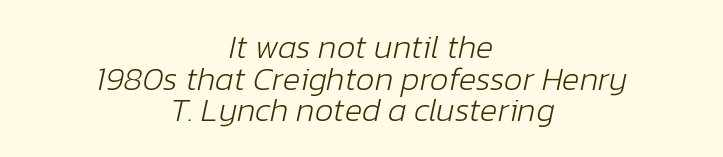
The typesetter chose a symmetrical, centered arrangement here. Lines of text with bare space underneath. The letterforms sit shoulder to shoulder at normal distance. Leading: reduced.
